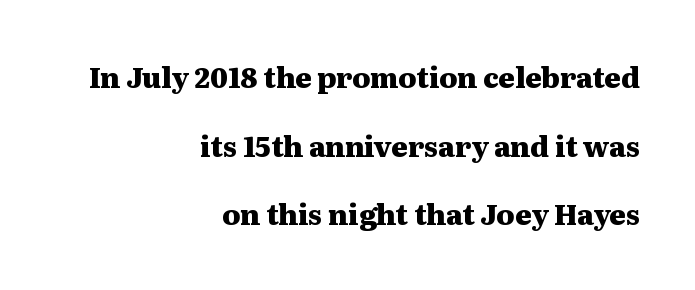
Q: Is the text bold? A: Yes.
Q: Is the text italic (slanted)? A: No, it is upright.
Q: Is the typeface a serif or a sans-serif typeface? A: Serif.
Q: Is the text underlined? A: No.
Q: How is the paragraph aligned? A: Right-aligned.
Q: Is the spacing between letters normal or unusually wide? A: Normal.
Q: Is the spacing between lines tight, normal or loose? A: Loose.
Q: Width (condensed, normal, or wide)? A: Wide.
Q: Stroke contrast? A: Medium.
Q: x-height? A: Medium.
Q: Monospaced? A: No.
